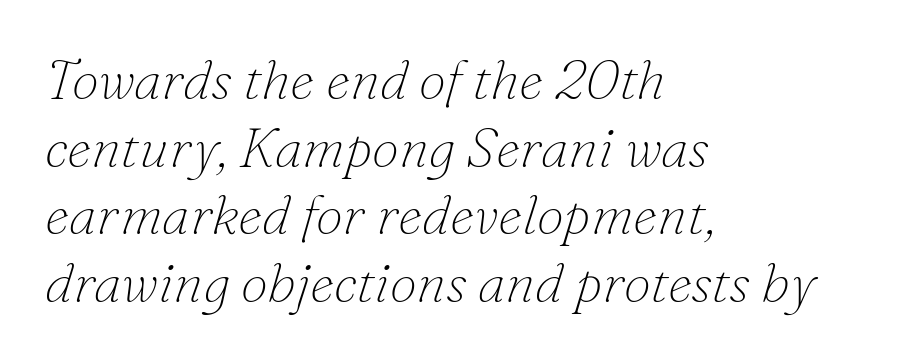
Q: Is the text bold? A: No.
Q: Is the text italic (slanted)? A: Yes, it leans right by about 16 degrees.
Q: Is the typeface a serif or a sans-serif typeface? A: Serif.
Q: Is the text underlined? A: No.
Q: How is the paragraph aligned? A: Left-aligned.
Q: Is the spacing between letters normal or unusually wide? A: Normal.
Q: Width (condensed, normal, or wide)? A: Normal.
Q: Stroke contrast? A: Low.
Q: x-height? A: Small.
Q: Monospaced? A: No.
